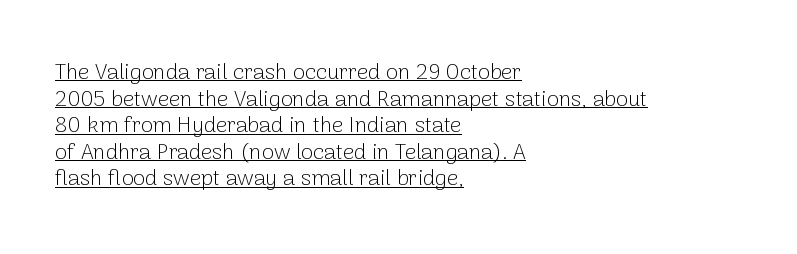
Posture: vertical. Leftover space on each line is placed entirely after the last word. In terms of letterspacing, this is plain default setting. Beneath each row of characters lies a ruled line.
